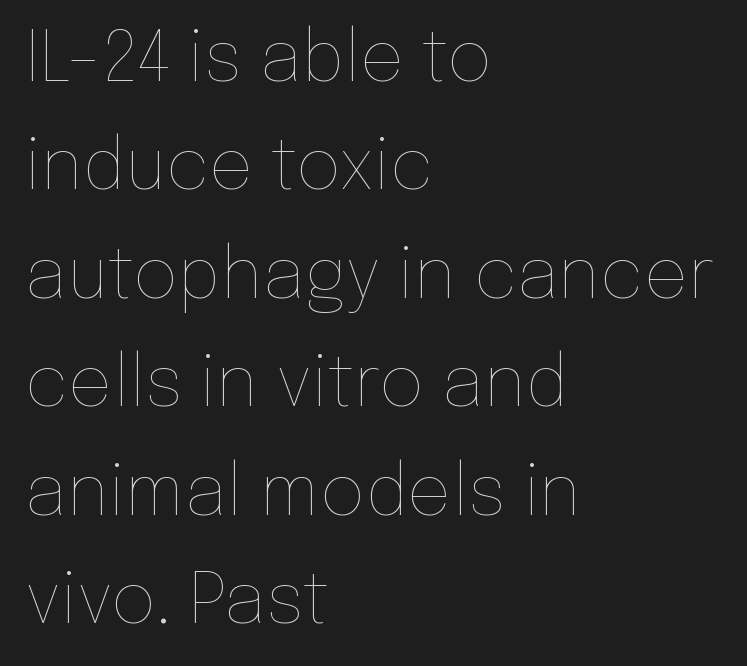
The image shows 70 px thin type, upright; set left-aligned, normal line spacing (1.55x), normal letter spacing, not underlined; low stroke contrast and a medium x-height.
